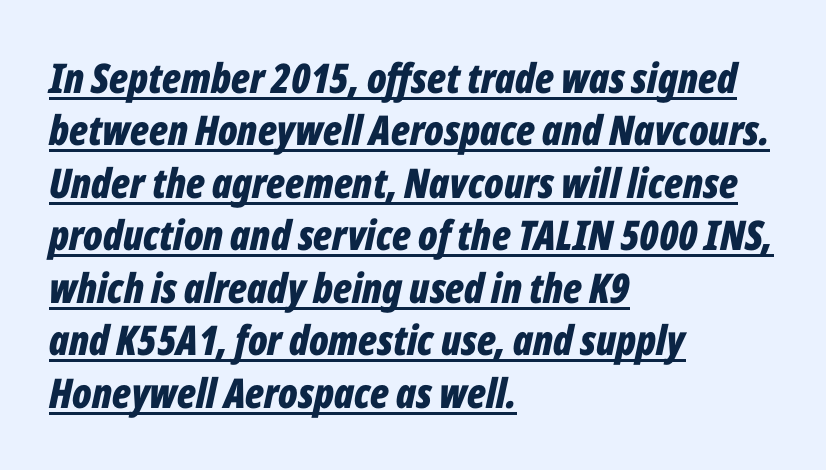
{"italic": "yes", "lean": "right", "slant_degrees": 12, "bold": "yes", "weight": "bold", "width": "condensed", "stroke_contrast": "low", "x_height": "medium", "monospaced": "no", "underline": "yes", "align": "left", "line_spacing": "normal", "line_spacing_ratio": 1.28, "letter_spacing": "normal", "letter_spacing_em": 0.0, "glyph_px": 41}
